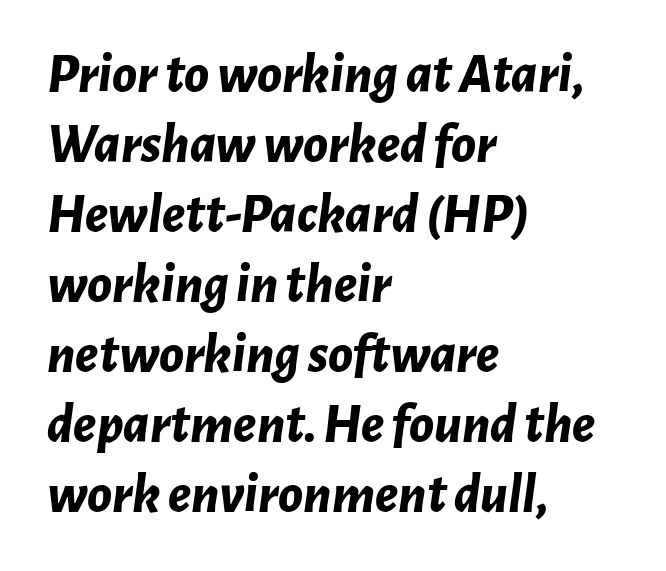
Q: Is the text bold? A: Yes.
Q: Is the text italic (slanted)? A: Yes, it leans right by about 7 degrees.
Q: Is the text underlined? A: No.
Q: How is the paragraph aligned? A: Left-aligned.
Q: Is the spacing between letters normal or unusually wide? A: Normal.
Q: Is the spacing between lines tight, normal or loose? A: Normal.
Q: Width (condensed, normal, or wide)? A: Normal.
Q: Stroke contrast? A: Low.
Q: x-height? A: Medium.
Q: Monospaced? A: No.
